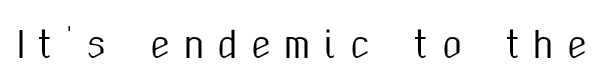
The image shows 36 px condensed sans-serif type, upright; set unusually wide letter spacing (+0.37 em), not underlined; medium stroke contrast and a medium x-height.
